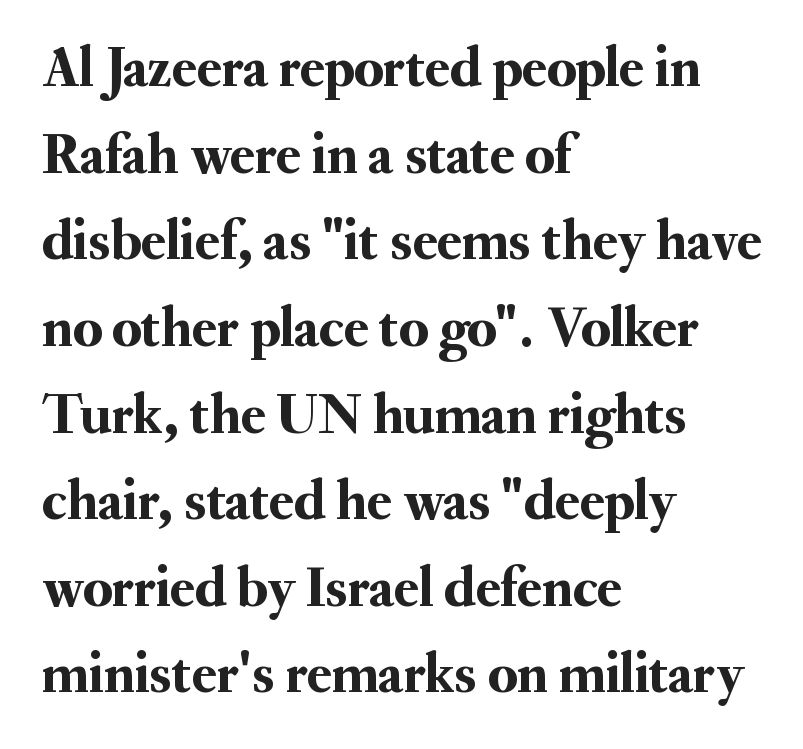
The image shows 57 px serif type, upright; set left-aligned, normal line spacing (1.52x), normal letter spacing, not underlined; medium stroke contrast and a small x-height.
